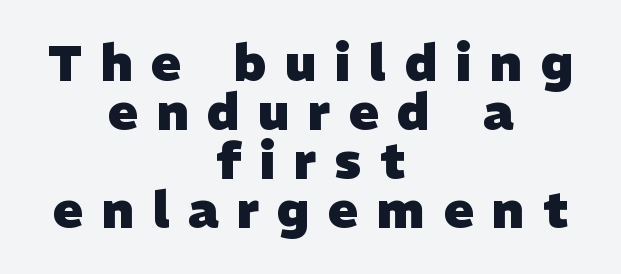
The image shows 50 px heavy sans-serif type; set centered, tight line spacing (0.98x), unusually wide letter spacing (+0.37 em), not underlined; low stroke contrast and a medium x-height.
